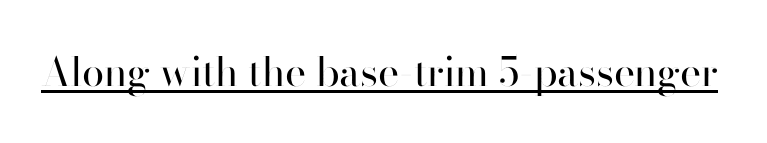
{"serif": "no", "italic": "no", "bold": "no", "weight": "regular", "width": "normal", "stroke_contrast": "high", "x_height": "small", "monospaced": "no", "underline": "yes", "letter_spacing": "normal", "letter_spacing_em": 0.0, "glyph_px": 40}
